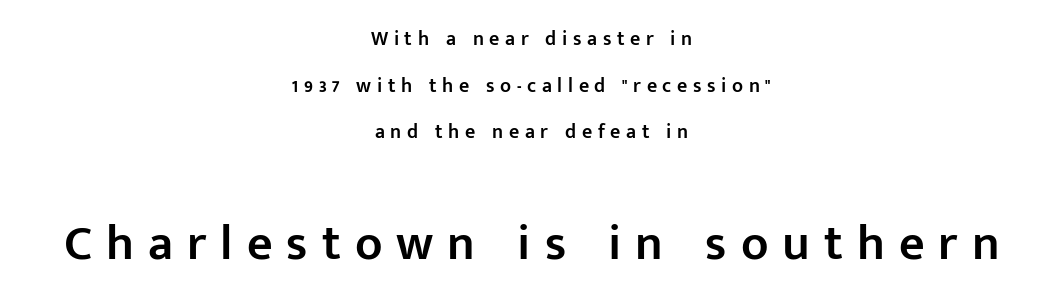
The passage shown stacks its lines with a broad gap. A typesetter would call this proportional, since set widths differ per character. Teacher's note: observe the equal gaps on both sides — that is centered alignment. Bigger letters appear in the bottom chunk; the top chunk is reduced.
